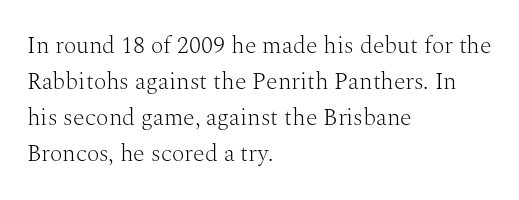
{"italic": "no", "bold": "no", "underline": "no", "align": "left", "line_spacing": "normal", "line_spacing_ratio": 1.5, "letter_spacing": "normal", "letter_spacing_em": 0.0, "glyph_px": 24}
